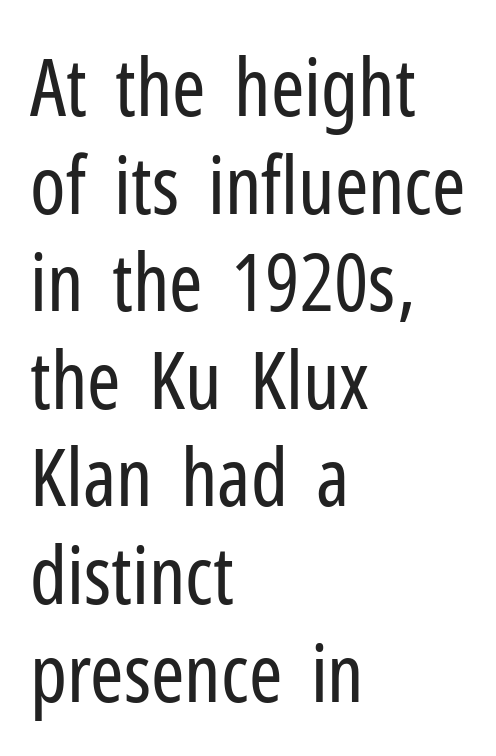
The string is rendered with underlining switched off. Standard letterfit; no display-style spreading of the glyphs. Vertical stems look standard width or narrower in stroke. The typeface chosen for these lines omits serifs.
